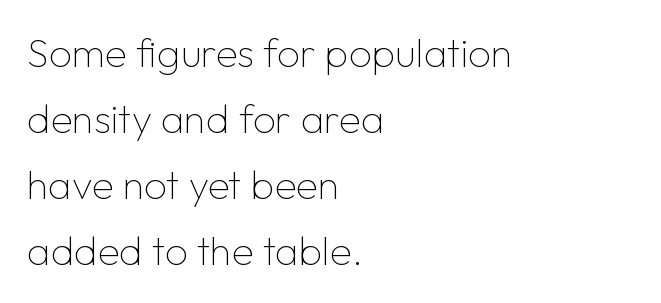
The image shows 40 px thin sans-serif type, upright; set left-aligned, normal line spacing (1.65x), normal letter spacing, not underlined; low stroke contrast and a medium x-height.
